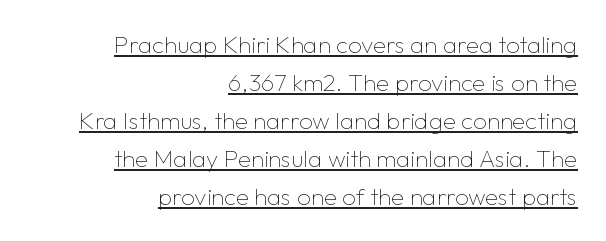
Q: Is the text bold? A: No.
Q: Is the text italic (slanted)? A: No, it is upright.
Q: Is the text underlined? A: Yes.
Q: How is the paragraph aligned? A: Right-aligned.
Q: Is the spacing between letters normal or unusually wide? A: Normal.
Q: Is the spacing between lines tight, normal or loose? A: Normal.
